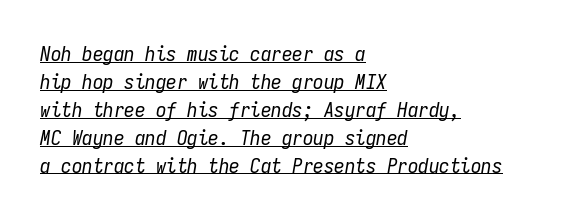
The image shows 21 px text type, italic (leaning right); set left-aligned, normal line spacing (1.33x), normal letter spacing, underlined.
